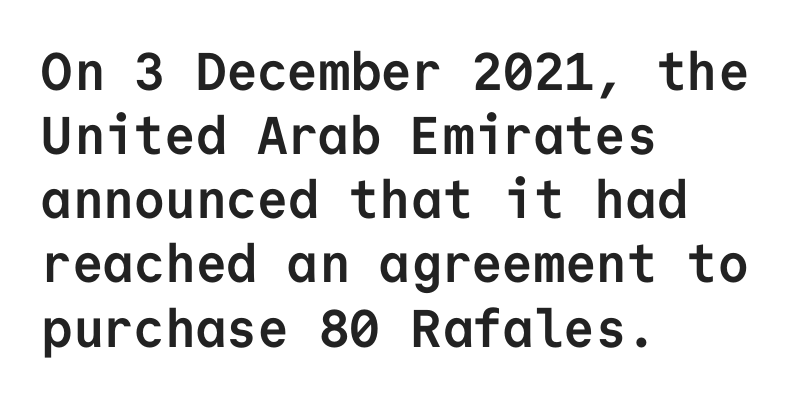
Q: Is the text bold? A: Yes.
Q: Is the text italic (slanted)? A: No, it is upright.
Q: Is the typeface a serif or a sans-serif typeface? A: Sans-serif.
Q: Is the text underlined? A: No.
Q: How is the paragraph aligned? A: Left-aligned.
Q: Is the spacing between letters normal or unusually wide? A: Normal.
Q: Width (condensed, normal, or wide)? A: Normal.
Q: Stroke contrast? A: Low.
Q: x-height? A: Medium.
Q: Monospaced? A: Yes.
